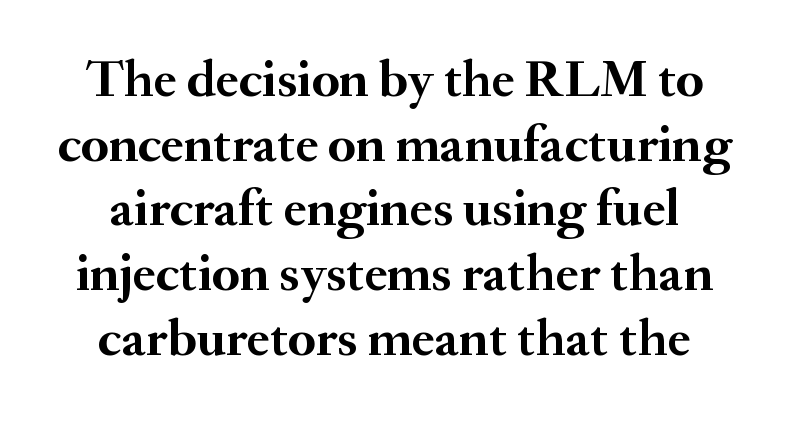
The passage shown is typeset with a serif family. Characters follow at the spacing the type designer built in. You could not count columns in this text — the font is proportionally spaced. Underlining? Definitely not there. How heavy is the stroke? Heavy — this is a bold. Every stem runs plumb, perpendicular to the baseline.
